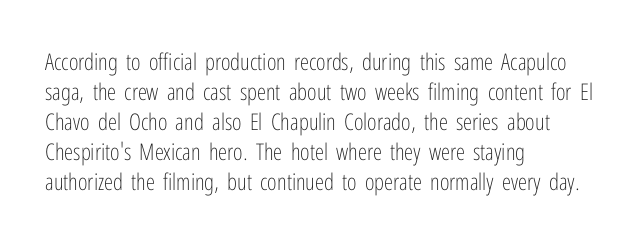
The image shows 23 px text type, upright; set left-aligned, normal line spacing (1.3x), normal letter spacing, not underlined.
